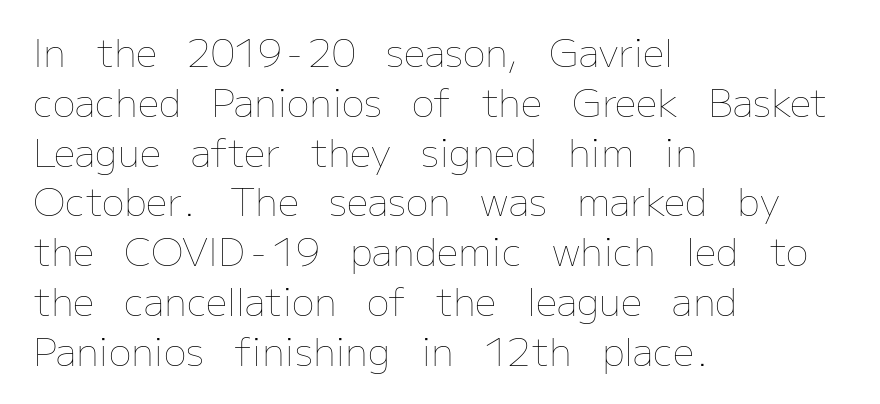
{"italic": "no", "bold": "no", "weight": "thin", "width": "normal", "stroke_contrast": "low", "x_height": "medium", "monospaced": "no", "underline": "no", "align": "left", "line_spacing": "normal", "line_spacing_ratio": 1.31, "letter_spacing": "normal", "letter_spacing_em": 0.0, "glyph_px": 38}
